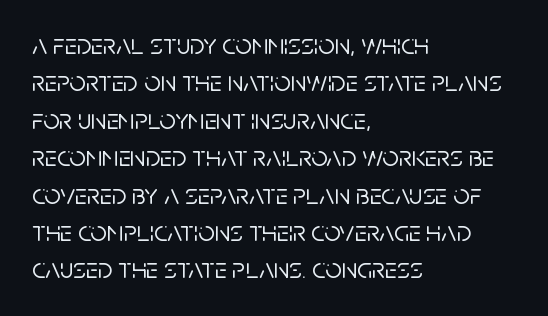
The words here are not underlined. Tracking value appears to be zero — textbook default spacing. Here the designer chose a conventional face with non-uniform glyph widths. Every character sits straight up, as roman type does. The typesetter chose a ragged-right arrangement here.
